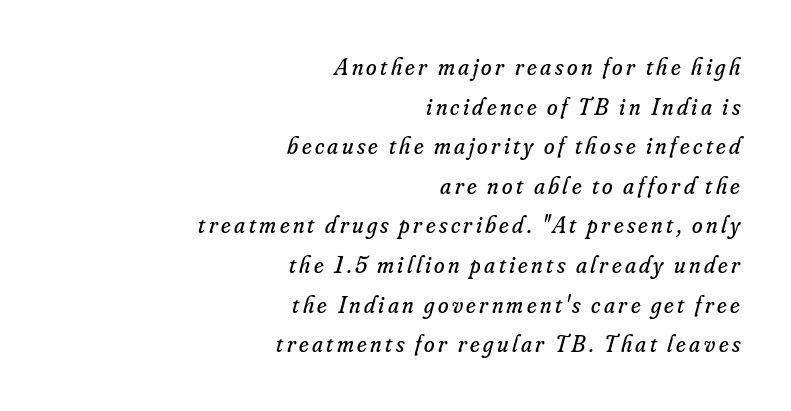
Q: Is the text bold? A: No.
Q: Is the text italic (slanted)? A: Yes, it leans right by about 16 degrees.
Q: Is the text underlined? A: No.
Q: How is the paragraph aligned? A: Right-aligned.
Q: Is the spacing between lines tight, normal or loose? A: Normal.
